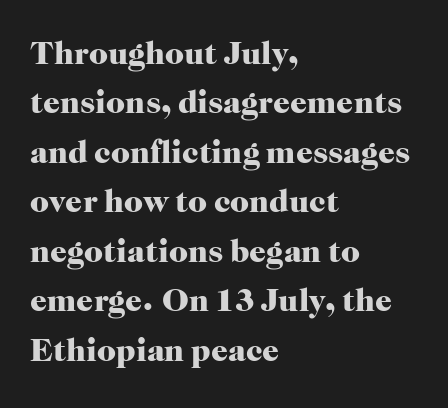
Q: Is the text bold? A: Yes.
Q: Is the text italic (slanted)? A: No, it is upright.
Q: Is the typeface a serif or a sans-serif typeface? A: Serif.
Q: Is the text underlined? A: No.
Q: How is the paragraph aligned? A: Left-aligned.
Q: Is the spacing between letters normal or unusually wide? A: Normal.
Q: Is the spacing between lines tight, normal or loose? A: Normal.
Q: Width (condensed, normal, or wide)? A: Normal.
Q: Stroke contrast? A: High.
Q: x-height? A: Medium.
Q: Monospaced? A: No.
